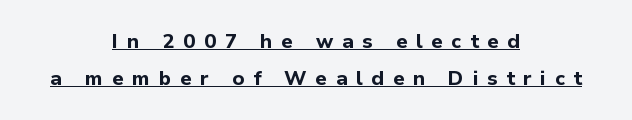
The image shows 20 px bold type, upright; set centered, line spacing 1.83x, unusually wide letter spacing (+0.44 em), underlined.
